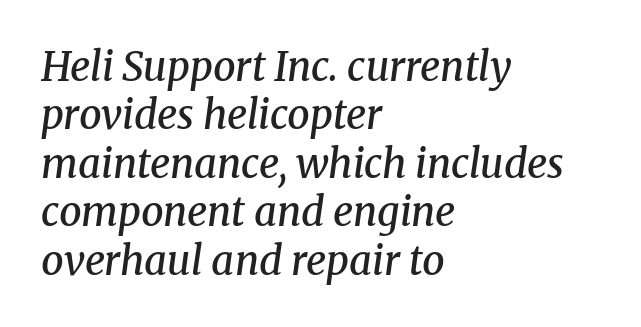
The image shows 40 px semibold serif type, italic (leaning right); set left-aligned, line spacing 1.21x, normal letter spacing, not underlined; medium stroke contrast and a medium x-height.
